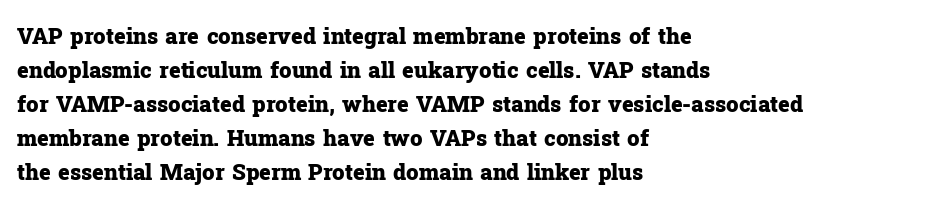
Underline: absent. Default kerning and tracking; the words read as compact shapes. Successive baselines arrive at the customary interval. You can tell it's not italic because the verticals are truly vertical. One-word summary of the alignment: left. These lines carry a lot of weight — the face is fully bold.
